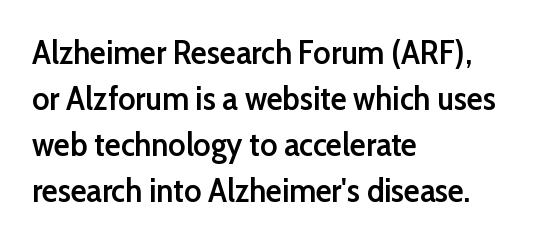
Is the letter spacing exaggerated? No — it looks like the ordinary default. Note: no serifs on the glyphs. These lines were composed using upright roman letters. Horizontal alignment here is leftward, the default for most running prose.
